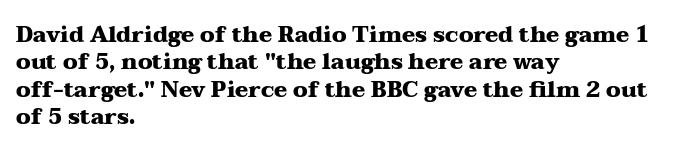
Only glyphs here, with clear space below each row. The type sits square on the baseline with zero lean. Short note: letters normally spaced. Summary of vertical rhythm: regular, with standard interline spacing. Thick stems and heavy bowls — unmistakably bold. Short and long lines alike share a common starting point at left.
